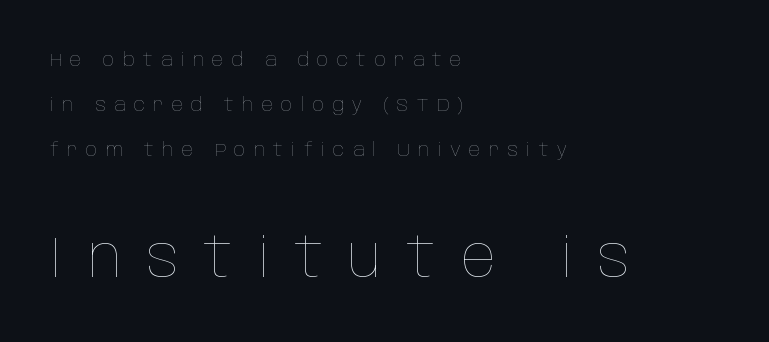
The image shows 57 px thin, condensed type, upright; set left-aligned, loose line spacing (2.38x), unusually wide letter spacing (+0.43 em), not underlined; the second (bottom) block is 3.0x larger; low stroke contrast and a large x-height.
